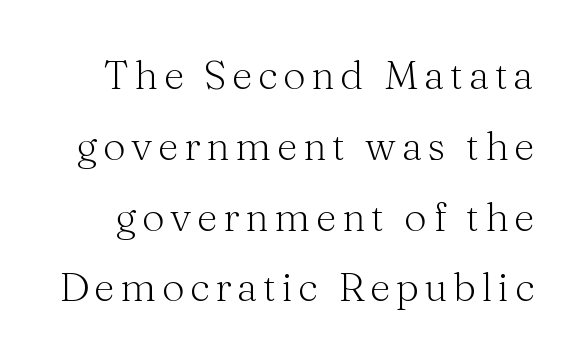
A typesetter would mark this as roman, not italic. These glyphs show unthickened strokes, regular width or finer. This sample has the flowing, uneven cadence of proportional lettering. The foot of each line stays bare and open. Classification — serif.
